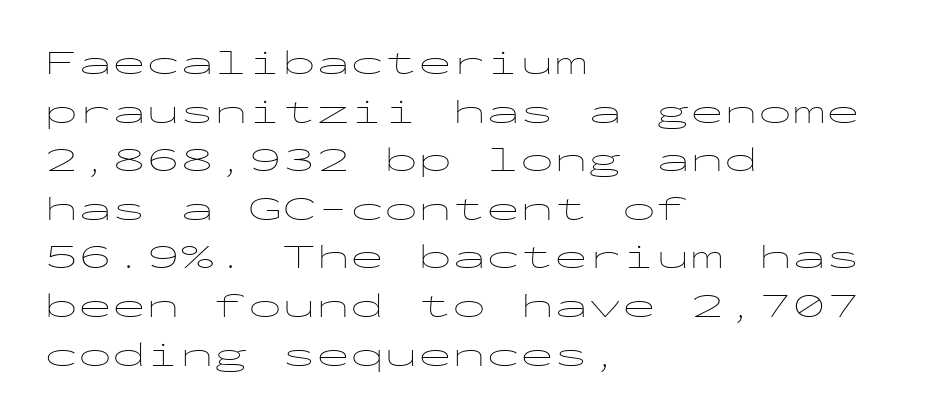
Italic? Not at all — the glyphs are vertical. Reading down the column, the eye jumps a familiar distance to each next line. No extra tracking has been applied to these lines. This rendering features lettering with no underline. The text was rendered using a sans face with plain stroke endings.
